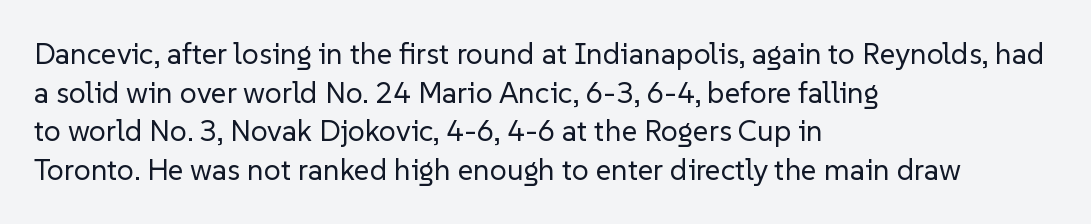
The image shows 30 px regular-weight sans-serif type, upright; set left-aligned, normal line spacing (1.29x), normal letter spacing, not underlined; low stroke contrast and a medium x-height.
